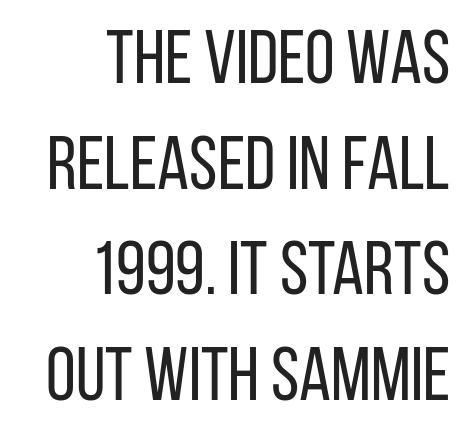
The specimen reads as upright at a glance. A student would call this right alignment; a typographer would say flush right, rag left. Words appear dense and cohesive because spacing is normal. The characters display no serif detailing; their extremities are plain. The typesetting does not lean heavy: it is not bold.
